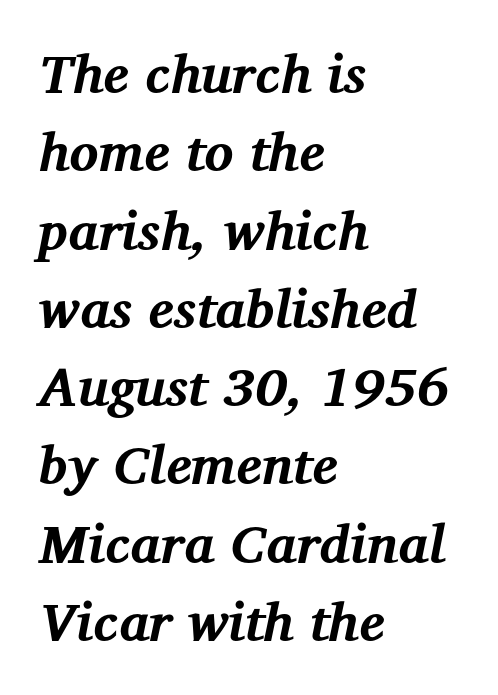
{"serif": "yes", "italic": "yes", "lean": "right", "slant_degrees": 12, "bold": "yes", "weight": "bold", "width": "normal", "stroke_contrast": "medium", "x_height": "medium", "monospaced": "no", "underline": "no", "align": "left", "line_spacing": "normal", "line_spacing_ratio": 1.45, "letter_spacing": "normal", "letter_spacing_em": 0.0, "glyph_px": 54}
